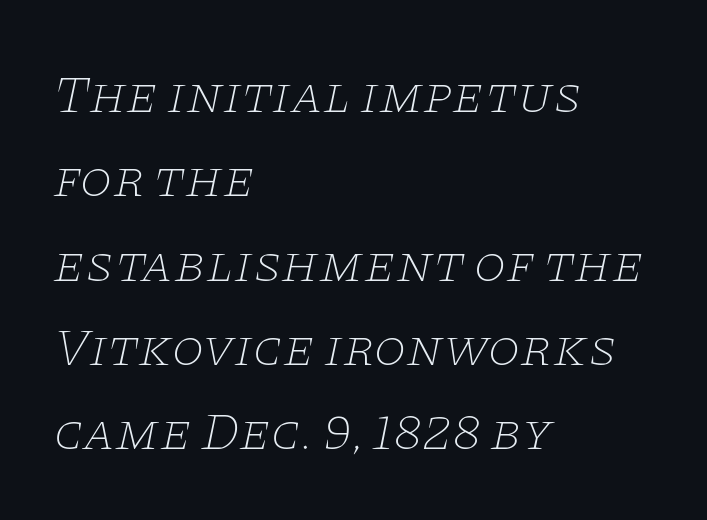
Students, observe: this is what conventionally led text looks like. The letters advance in unequal steps, a hallmark of proportional type. One-word summary of the alignment: left. The passage shown is not underscored anywhere. Compared with typical body copy, the letter spacing here is the same.
